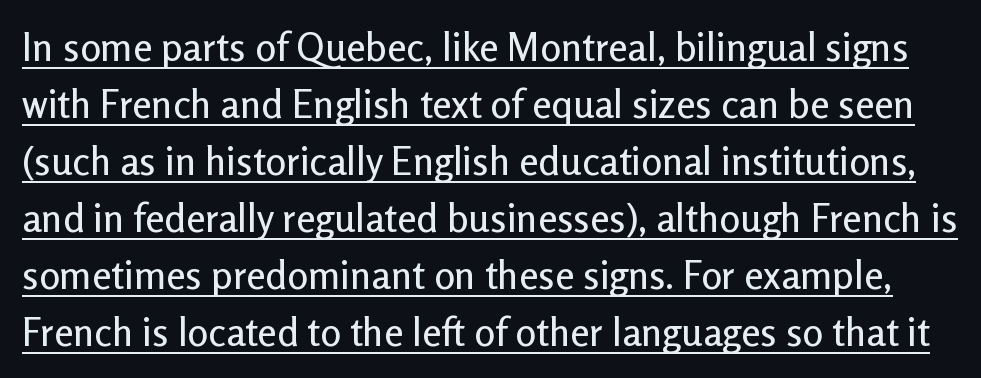
Q: Is the text italic (slanted)? A: No, it is upright.
Q: Is the typeface a serif or a sans-serif typeface? A: Sans-serif.
Q: Is the text underlined? A: Yes.
Q: Is the spacing between letters normal or unusually wide? A: Normal.
Q: Is the spacing between lines tight, normal or loose? A: Normal.
Q: Width (condensed, normal, or wide)? A: Normal.
Q: Stroke contrast? A: Low.
Q: x-height? A: Medium.
Q: Monospaced? A: No.
